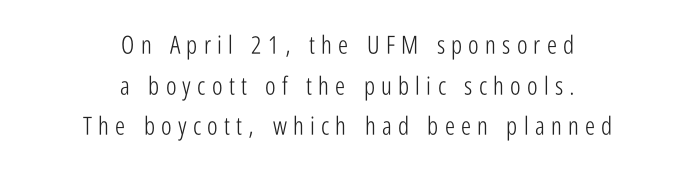
The glyphs are unaccompanied by any horizontal stroke below them. The tracking reads as deliberately expanded to a designer's eye. The passage shown is not bold in any degree. These lines are centered, leaving both edges ragged. You can tell it's not italic because the verticals are truly vertical.
